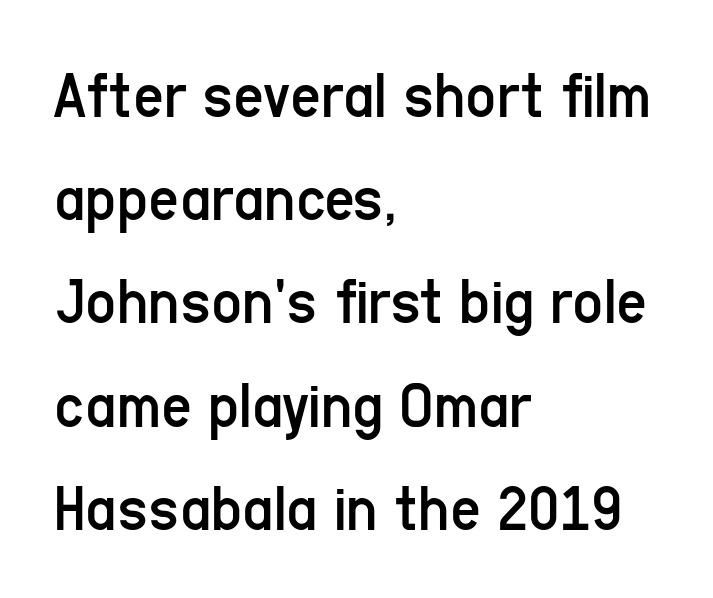
Successive baselines arrive at the customary interval. What kind of face is this? One without serifs — a sans. The line texture is even and compact thanks to regular tracking. Each letter keeps its own natural width here, so spacing adapts to shape. The letterforms sit at book weight or below.
